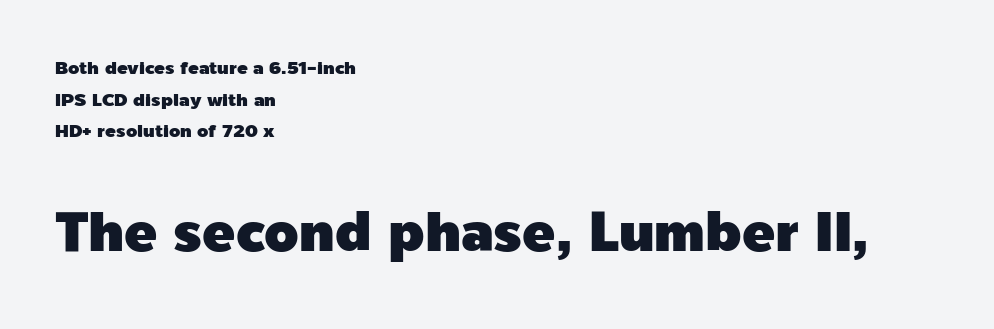
Italic: no, the glyphs are upright roman. Visually, the bottom section dominates because its glyphs are scaled up. Stroke terminals: plain, sans-serif. Standard letterfit; no display-style spreading of the glyphs. This rendering uses left alignment, leaving the right contour irregular. Varying glyph widths throughout — classic text-font behaviour.
